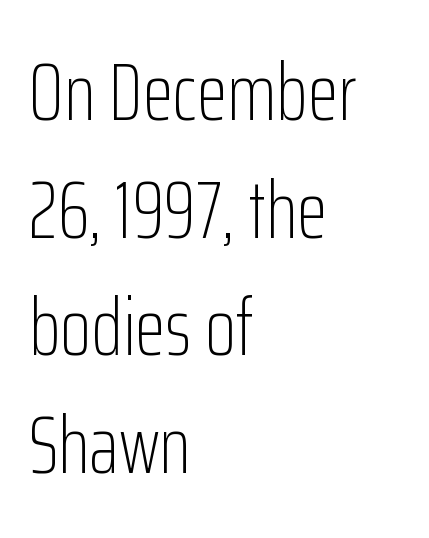
Look at the bottom of the vertical strokes: they stop flat, with no serifs. A normal amount of white space separates one row of letters from the next. This sample uses an upright cut, with every glyph sitting square on the baseline. Do the characters align in a grid? No, the font is proportional.
